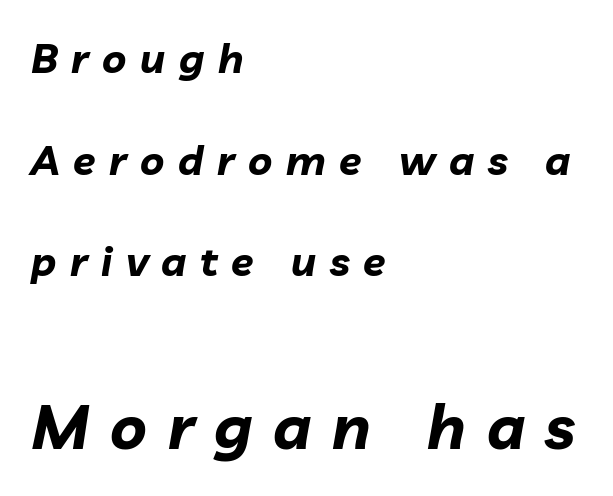
The image shows 62 px bold type, italic (leaning right); set left-aligned, loose line spacing (2.48x), unusually wide letter spacing (+0.33 em), not underlined; the second (bottom) block is 1.51x larger; low stroke contrast and a medium x-height.
